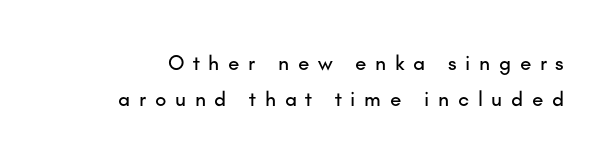
Underlining? Definitely not there. Is the letter spacing exaggerated? Yes — the characters are pushed far apart. Do the letters lean? They stand straight.
